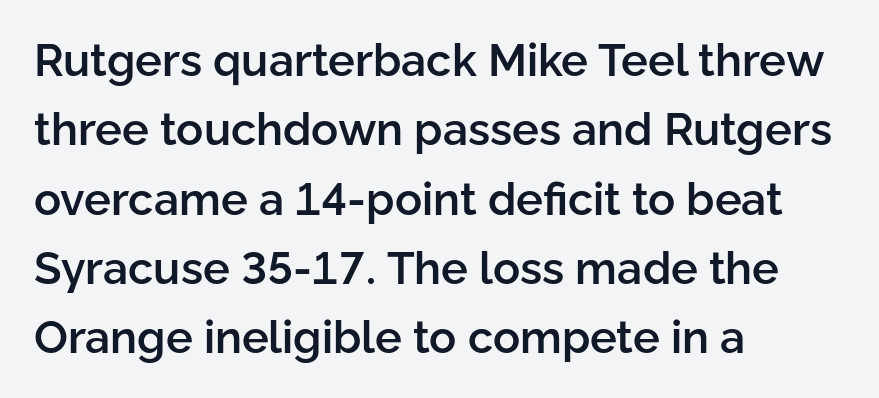
Q: Is the text bold? A: Semi-bold.
Q: Is the text italic (slanted)? A: No, it is upright.
Q: Is the typeface a serif or a sans-serif typeface? A: Sans-serif.
Q: Is the text underlined? A: No.
Q: How is the paragraph aligned? A: Left-aligned.
Q: Is the spacing between letters normal or unusually wide? A: Normal.
Q: Is the spacing between lines tight, normal or loose? A: Normal.
Q: Width (condensed, normal, or wide)? A: Normal.
Q: Stroke contrast? A: Low.
Q: x-height? A: Medium.
Q: Monospaced? A: No.
